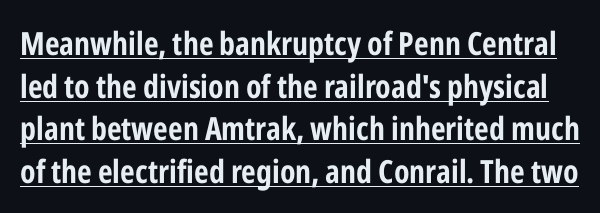
{"serif": "no", "italic": "no", "width": "condensed", "stroke_contrast": "low", "x_height": "medium", "monospaced": "no", "underline": "yes", "line_spacing": "normal", "line_spacing_ratio": 1.33, "letter_spacing": "normal", "letter_spacing_em": 0.0, "glyph_px": 32}
